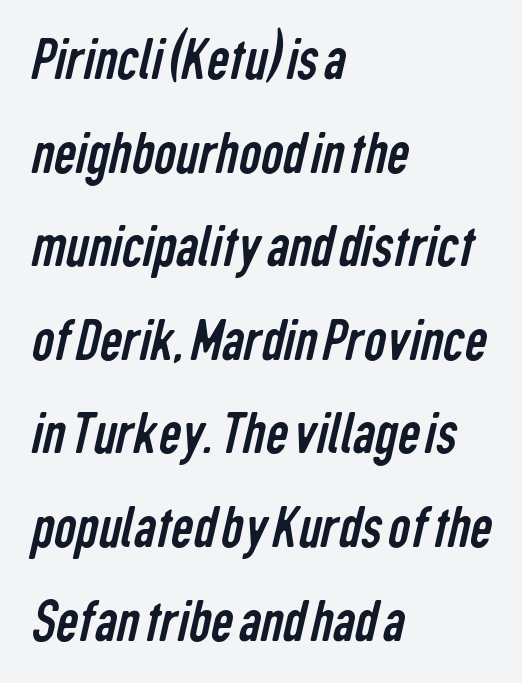
{"serif": "no", "bold": "no", "weight": "regular", "width": "condensed", "stroke_contrast": "low", "x_height": "medium", "monospaced": "no", "underline": "no", "align": "left", "line_spacing": "normal", "line_spacing_ratio": 1.51, "letter_spacing": "normal", "letter_spacing_em": 0.0, "glyph_px": 62}
